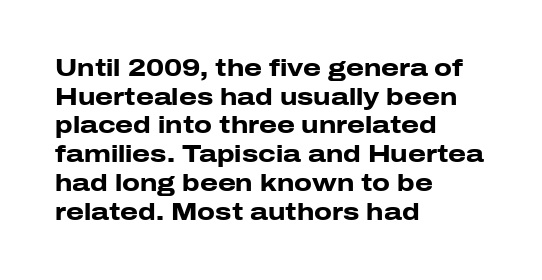
{"italic": "no", "bold": "yes", "underline": "no", "align": "left", "line_spacing": "normal", "line_spacing_ratio": 1.25, "letter_spacing": "normal", "letter_spacing_em": 0.0, "glyph_px": 23}
